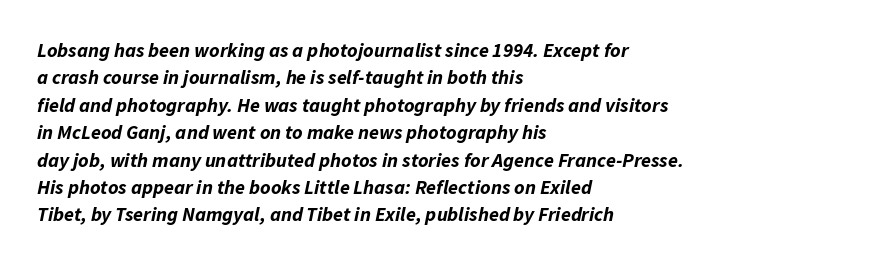
The image shows 20 px bold type, italic (leaning right); set left-aligned, normal line spacing (1.37x), normal letter spacing, not underlined.
